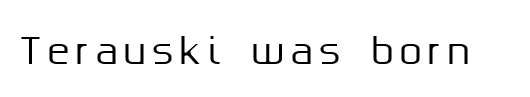
{"serif": "no", "italic": "no", "width": "normal", "stroke_contrast": "medium", "x_height": "medium", "monospaced": "no", "underline": "no", "glyph_px": 36}
